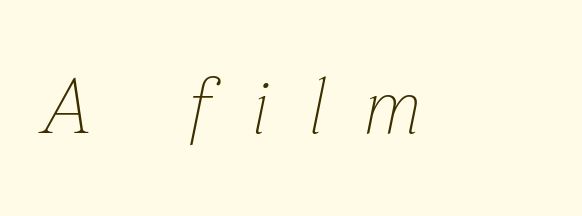
Compared with ordinary roman type, these characters are visibly tilted. A quiet, ordinary-to-light weight characterises the typeface. The specimen omits any rule beneath the text block's lines. The tracking jumps out immediately: characters are airy and widely separated.
